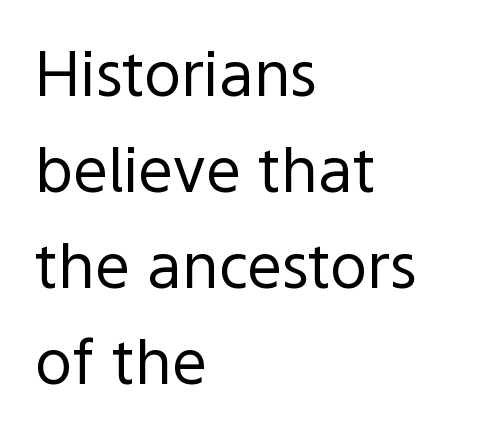
The image shows 62 px regular-weight sans-serif type, upright; set left-aligned, normal line spacing (1.55x), normal letter spacing, not underlined; a medium x-height.
